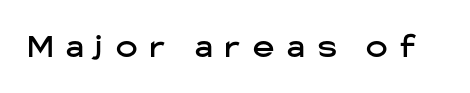
Q: Is the text italic (slanted)? A: No, it is upright.
Q: Is the typeface a serif or a sans-serif typeface? A: Sans-serif.
Q: Is the text underlined? A: No.
Q: Is the spacing between letters normal or unusually wide? A: Unusually wide.
Q: Width (condensed, normal, or wide)? A: Normal.
Q: Stroke contrast? A: Low.
Q: x-height? A: Medium.
Q: Monospaced? A: No.
